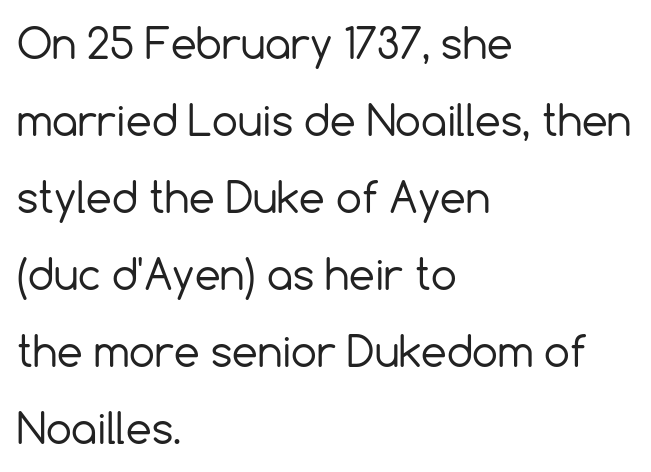
The image shows 41 px regular-weight sans-serif type, upright; set left-aligned, line spacing 1.88x, normal letter spacing, not underlined; a medium x-height.
